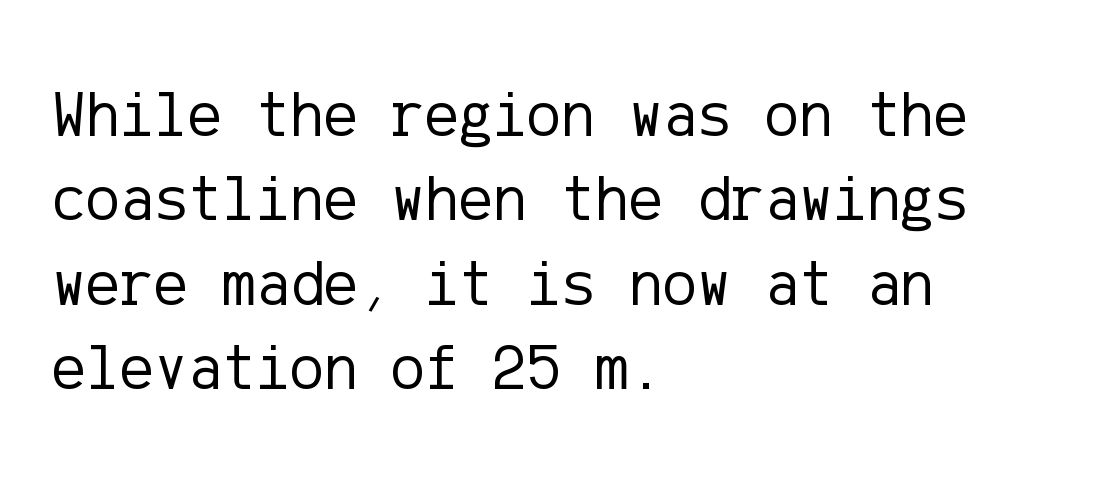
{"serif": "no", "italic": "no", "bold": "no", "weight": "regular", "width": "normal", "stroke_contrast": "low", "x_height": "medium", "underline": "no", "align": "left", "line_spacing": "normal", "line_spacing_ratio": 1.32, "letter_spacing": "normal", "letter_spacing_em": 0.0, "glyph_px": 64}
